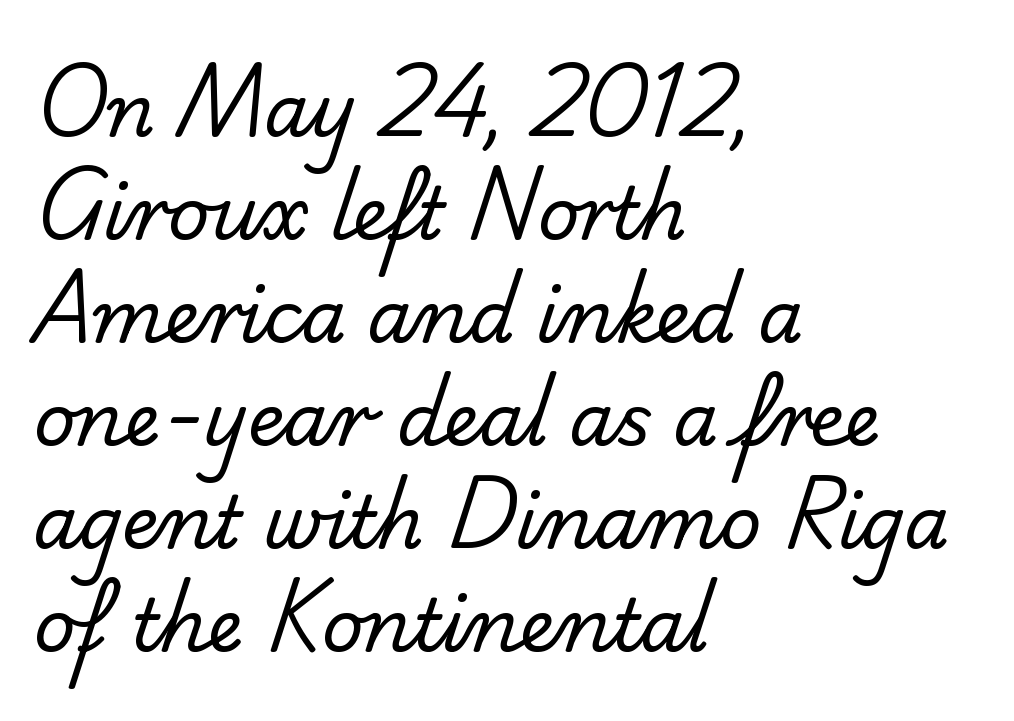
Type style note: lacks serifs. A classic flush-left, rag-right setting is used for this passage. Weight: regular or lighter. Words appear dense and cohesive because spacing is normal.
